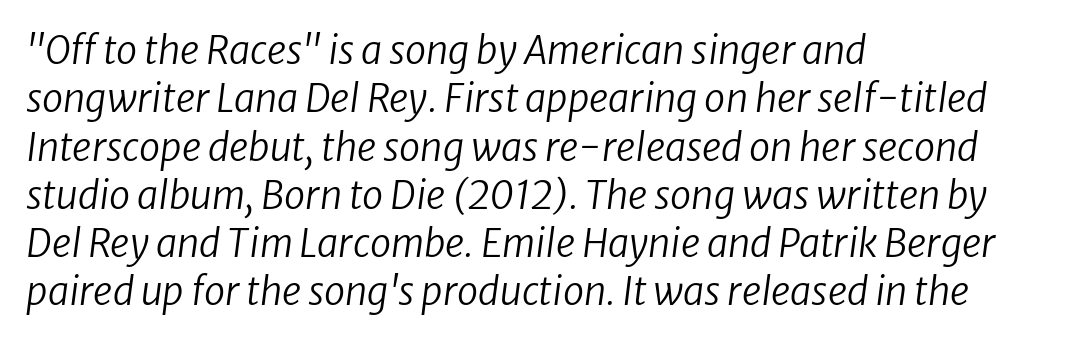
The image shows 38 px regular-weight type, italic (leaning right); set left-aligned, normal line spacing (1.27x), normal letter spacing, not underlined; low stroke contrast and a medium x-height.
